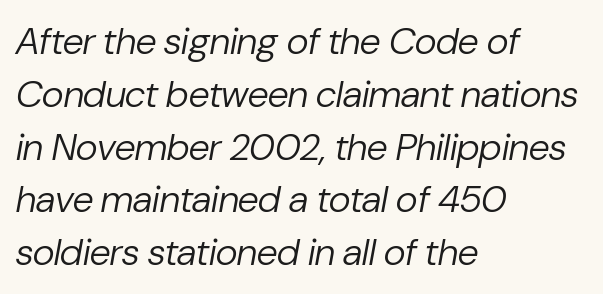
{"italic": "yes", "lean": "right", "slant_degrees": 10, "bold": "no", "weight": "regular", "width": "normal", "stroke_contrast": "low", "x_height": "medium", "monospaced": "no", "underline": "no", "align": "left", "line_spacing": "normal", "line_spacing_ratio": 1.39, "letter_spacing": "normal", "letter_spacing_em": 0.0, "glyph_px": 38}
